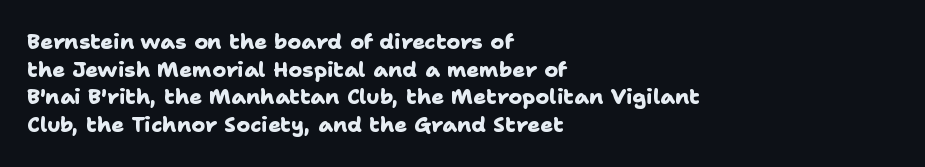
Q: Is the text bold? A: Yes.
Q: Is the text underlined? A: No.
Q: How is the paragraph aligned? A: Left-aligned.
Q: Is the spacing between letters normal or unusually wide? A: Normal.
Q: Is the spacing between lines tight, normal or loose? A: Normal.
